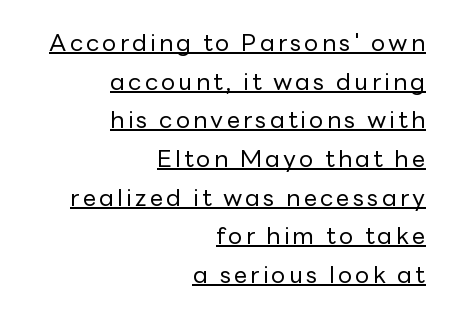
Q: Is the text bold? A: No.
Q: Is the text italic (slanted)? A: No, it is upright.
Q: Is the text underlined? A: Yes.
Q: How is the paragraph aligned? A: Right-aligned.
Q: Is the spacing between lines tight, normal or loose? A: Normal.
